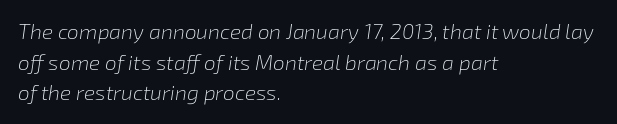
The image shows 21 px text type, italic (leaning right); set left-aligned, normal line spacing (1.46x), normal letter spacing, not underlined.
